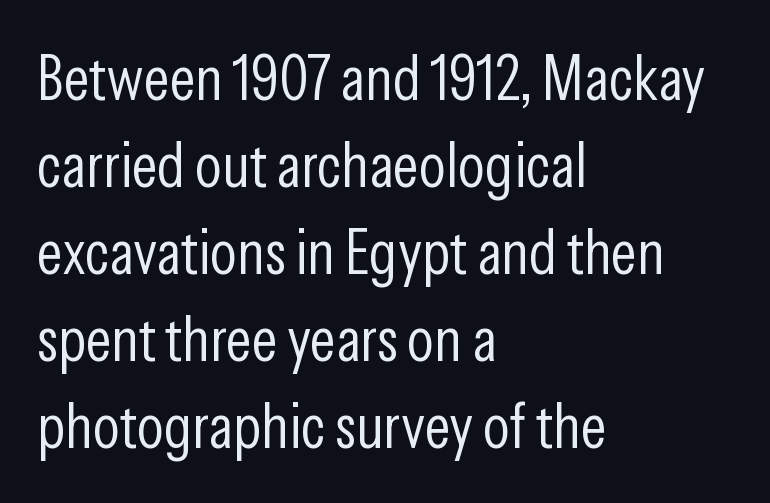
{"serif": "no", "italic": "no", "bold": "no", "weight": "light", "width": "condensed", "stroke_contrast": "low", "x_height": "medium", "monospaced": "no", "underline": "no", "align": "left", "line_spacing": "normal", "line_spacing_ratio": 1.38, "letter_spacing": "normal", "letter_spacing_em": 0.0, "glyph_px": 63}
